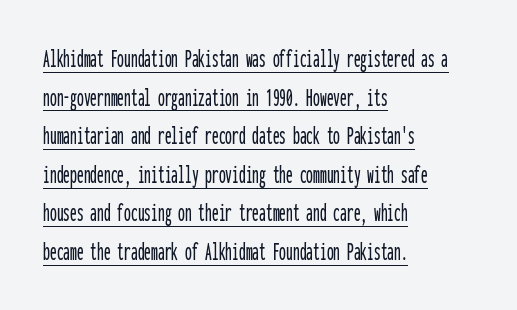
{"italic": "no", "underline": "yes", "align": "left", "line_spacing": "normal", "line_spacing_ratio": 1.43, "letter_spacing": "normal", "letter_spacing_em": 0.0, "glyph_px": 27}
